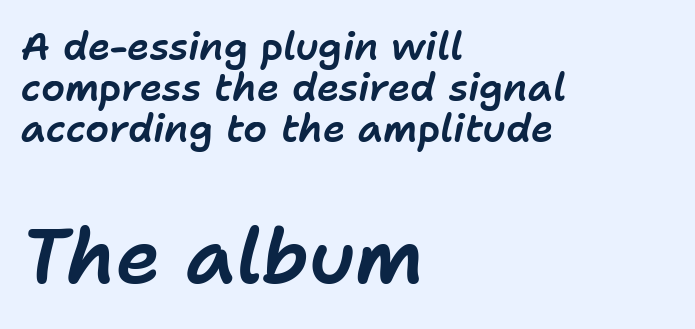
The emphasis by scale lands on block number two, below. These lines stack with their left ends in a neat column. A typesetter would call this leading minimal, almost set solid. Looking at the ascenders, they clearly lean. The passage shown has conventional tracking throughout.
